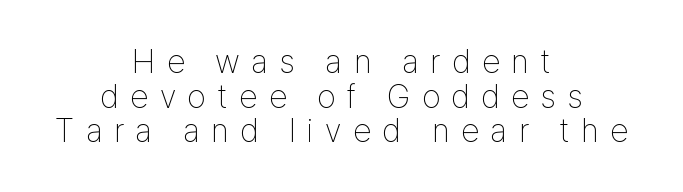
Q: Is the text bold? A: No.
Q: Is the text italic (slanted)? A: No, it is upright.
Q: Is the typeface a serif or a sans-serif typeface? A: Sans-serif.
Q: Is the text underlined? A: No.
Q: How is the paragraph aligned? A: Centered.
Q: Is the spacing between letters normal or unusually wide? A: Unusually wide.
Q: Is the spacing between lines tight, normal or loose? A: Tight.
Q: Width (condensed, normal, or wide)? A: Condensed.
Q: Stroke contrast? A: Low.
Q: x-height? A: Medium.
Q: Monospaced? A: No.
